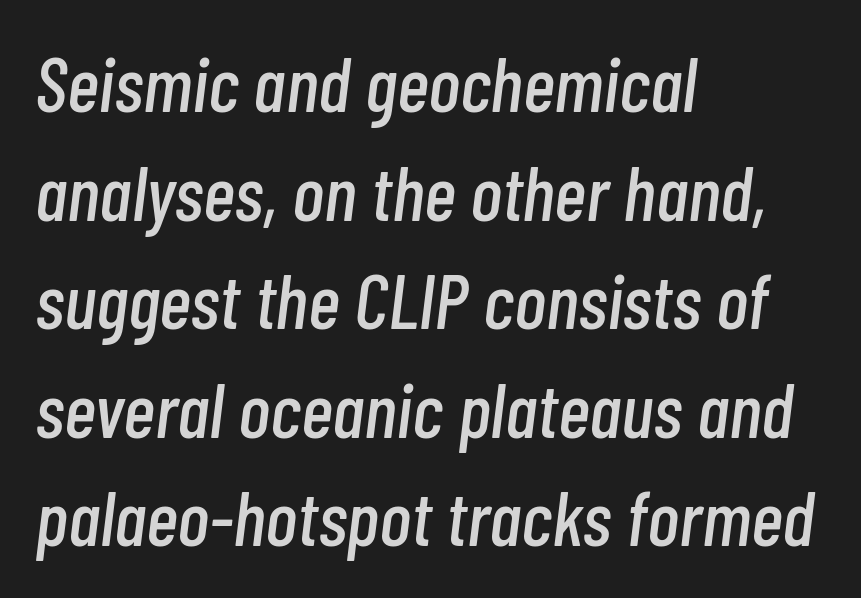
Q: Is the text italic (slanted)? A: Yes, it leans right by about 7 degrees.
Q: Is the text underlined? A: No.
Q: How is the paragraph aligned? A: Left-aligned.
Q: Is the spacing between letters normal or unusually wide? A: Normal.
Q: Is the spacing between lines tight, normal or loose? A: Normal.
Q: Width (condensed, normal, or wide)? A: Condensed.
Q: Stroke contrast? A: Low.
Q: x-height? A: Medium.
Q: Monospaced? A: No.
